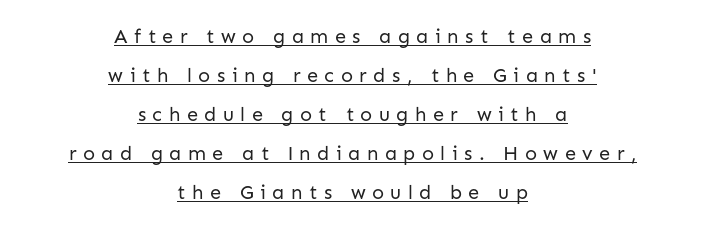
{"italic": "no", "bold": "no", "underline": "yes", "align": "center", "line_spacing": "loose", "line_spacing_ratio": 1.95, "letter_spacing": "wide", "letter_spacing_em": 0.32, "glyph_px": 20}
